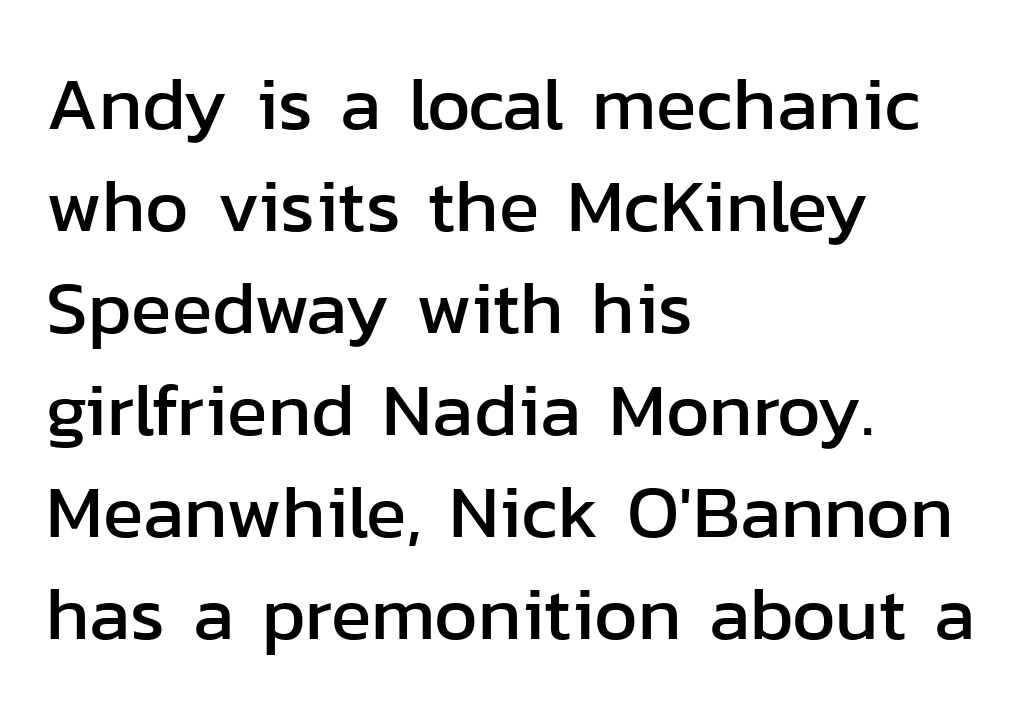
{"serif": "no", "italic": "no", "width": "normal", "stroke_contrast": "low", "x_height": "medium", "monospaced": "no", "underline": "no", "align": "left", "line_spacing": "normal", "line_spacing_ratio": 1.36, "letter_spacing": "normal", "letter_spacing_em": 0.0, "glyph_px": 75}
